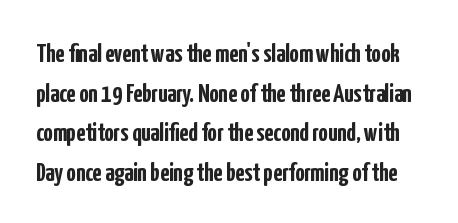
Weight check: bold — yes, fully. The string is rendered with underlining switched off. A typesetter would mark this as roman, not italic. You could call the tracking neutral — neither tight nor loose. Evenly set lines give the paragraph a standard silhouette.
